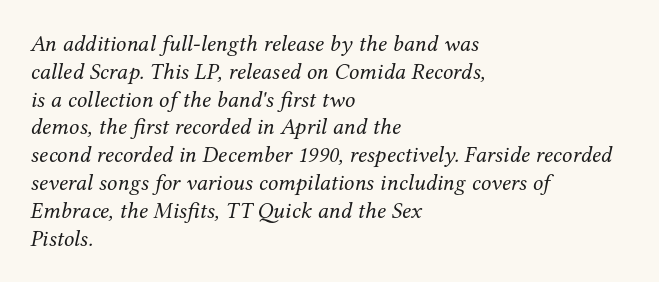
{"italic": "yes", "lean": "right", "slant_degrees": 12, "bold": "no", "underline": "no", "align": "left", "line_spacing_ratio": 1.21, "letter_spacing": "normal", "letter_spacing_em": 0.0, "glyph_px": 23}
